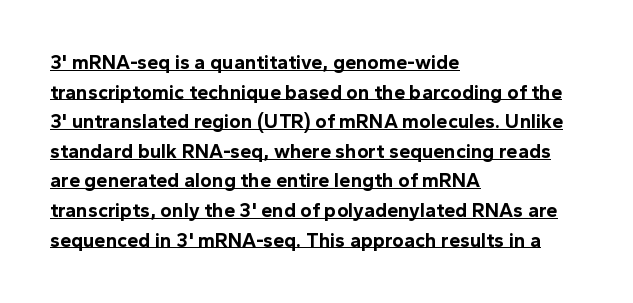
{"italic": "no", "bold": "yes", "underline": "yes", "align": "left", "line_spacing": "normal", "line_spacing_ratio": 1.48, "letter_spacing": "normal", "letter_spacing_em": 0.0, "glyph_px": 20}
